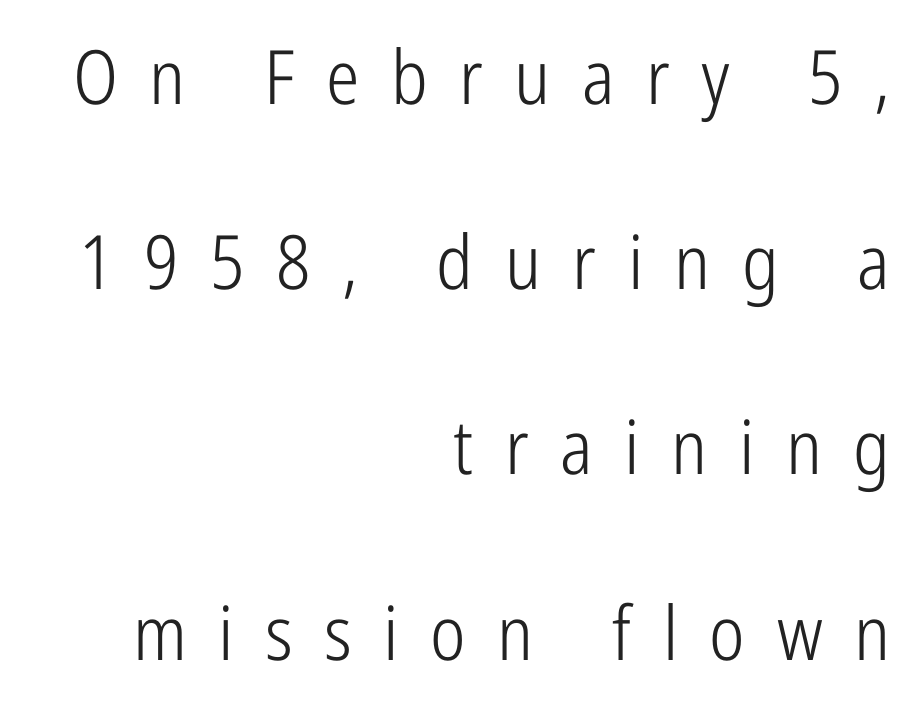
The image shows 75 px light, condensed sans-serif type, upright; set right-aligned, loose line spacing (2.47x), unusually wide letter spacing (+0.42 em), not underlined; low stroke contrast and a medium x-height.
